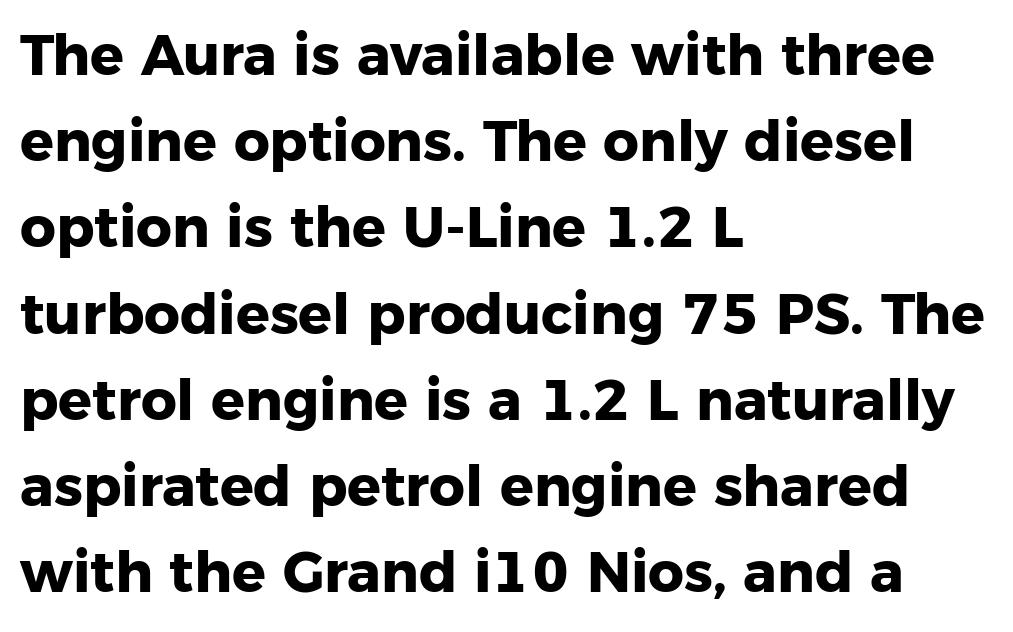
{"serif": "no", "italic": "no", "bold": "yes", "weight": "heavy", "width": "normal", "stroke_contrast": "low", "x_height": "medium", "monospaced": "no", "underline": "no", "align": "left", "line_spacing": "normal", "line_spacing_ratio": 1.54, "letter_spacing": "normal", "letter_spacing_em": 0.0, "glyph_px": 56}
